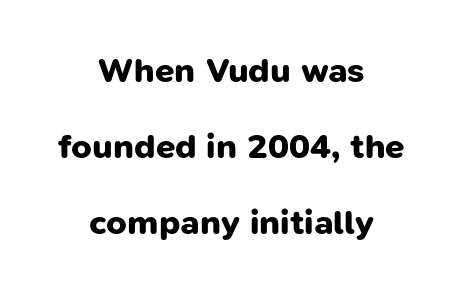
Q: Is the text bold? A: Yes.
Q: Is the typeface a serif or a sans-serif typeface? A: Sans-serif.
Q: Is the text underlined? A: No.
Q: How is the paragraph aligned? A: Centered.
Q: Is the spacing between letters normal or unusually wide? A: Normal.
Q: Is the spacing between lines tight, normal or loose? A: Loose.
Q: Width (condensed, normal, or wide)? A: Normal.
Q: Stroke contrast? A: Low.
Q: x-height? A: Medium.
Q: Monospaced? A: No.
